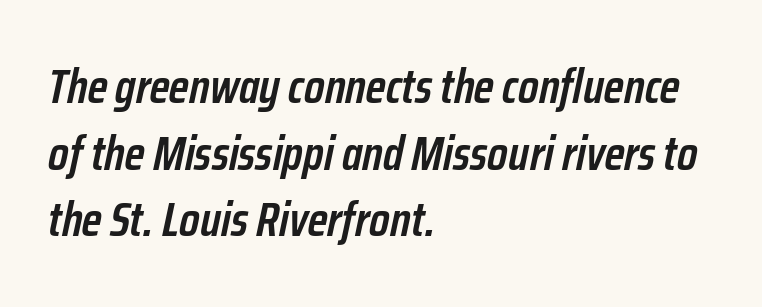
{"italic": "yes", "lean": "right", "slant_degrees": 12, "bold": "semi", "weight": "semibold", "width": "condensed", "stroke_contrast": "low", "x_height": "medium", "monospaced": "no", "underline": "no", "align": "left", "line_spacing": "normal", "line_spacing_ratio": 1.39, "letter_spacing": "normal", "letter_spacing_em": 0.0, "glyph_px": 48}
